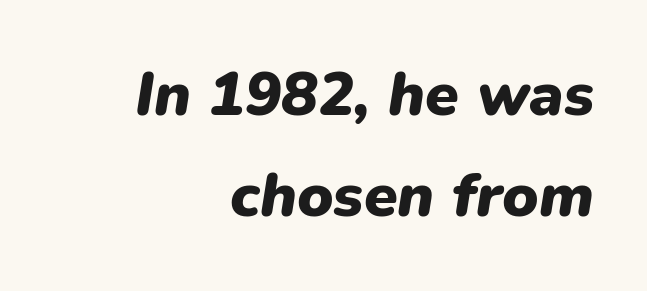
The image shows 61 px heavy type, italic (leaning right); set right-aligned, normal line spacing (1.65x), normal letter spacing, not underlined; low stroke contrast and a medium x-height.
